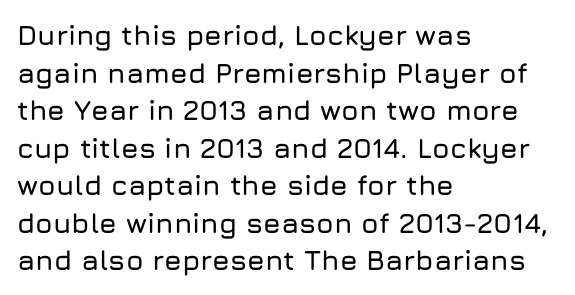
Q: Is the text italic (slanted)? A: No, it is upright.
Q: Is the typeface a serif or a sans-serif typeface? A: Sans-serif.
Q: Is the text underlined? A: No.
Q: How is the paragraph aligned? A: Left-aligned.
Q: Is the spacing between letters normal or unusually wide? A: Normal.
Q: Is the spacing between lines tight, normal or loose? A: Normal.
Q: Width (condensed, normal, or wide)? A: Normal.
Q: Stroke contrast? A: Low.
Q: x-height? A: Medium.
Q: Monospaced? A: No.
